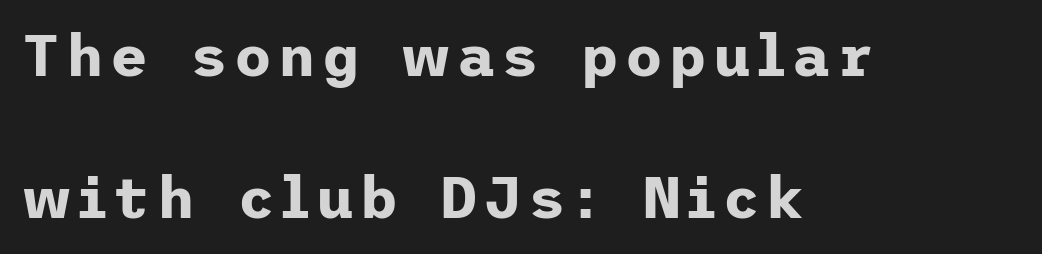
Posture: vertical. Horizontal bands of white between lines are thick stripes. The glyphs in this specimen are sans serif. Alignment: flush left. The glyphs are unaccompanied by any horizontal stroke below them.
